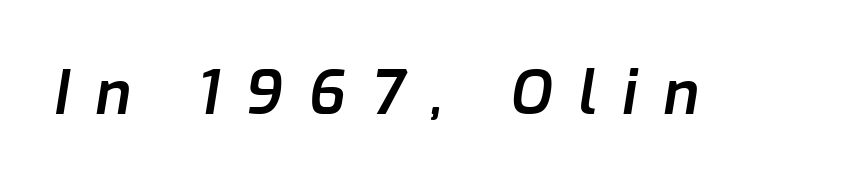
The image shows 61 px semibold type, italic (leaning right); set unusually wide letter spacing (+0.42 em), not underlined; low stroke contrast and a medium x-height.
